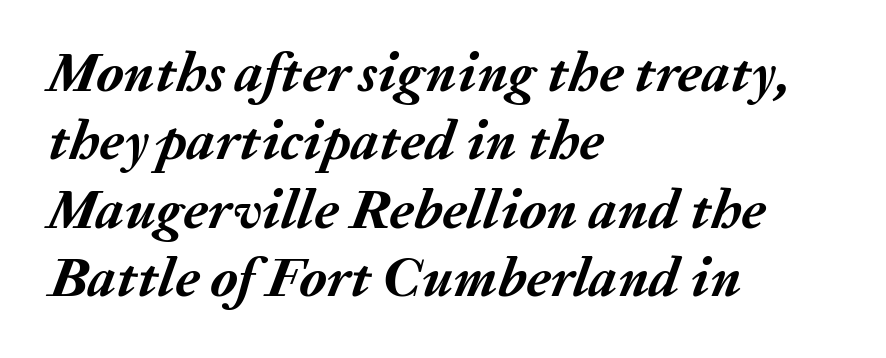
{"italic": "yes", "lean": "right", "slant_degrees": 20, "bold": "yes", "weight": "semibold", "width": "normal", "stroke_contrast": "medium", "x_height": "medium", "monospaced": "no", "underline": "no", "align": "left", "line_spacing_ratio": 1.22, "letter_spacing": "normal", "letter_spacing_em": 0.0, "glyph_px": 56}
